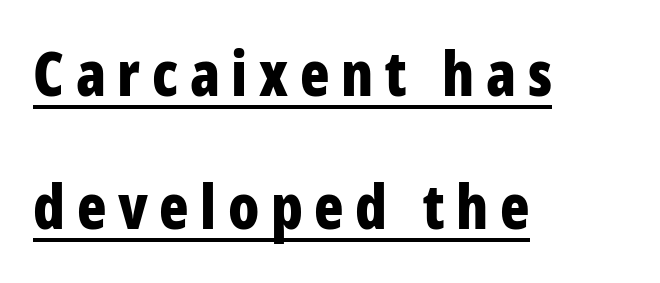
Q: Is the text bold? A: Yes.
Q: Is the text italic (slanted)? A: No, it is upright.
Q: Is the typeface a serif or a sans-serif typeface? A: Sans-serif.
Q: Is the text underlined? A: Yes.
Q: How is the paragraph aligned? A: Left-aligned.
Q: Is the spacing between lines tight, normal or loose? A: Loose.
Q: Width (condensed, normal, or wide)? A: Condensed.
Q: Stroke contrast? A: Low.
Q: x-height? A: Large.
Q: Monospaced? A: No.
